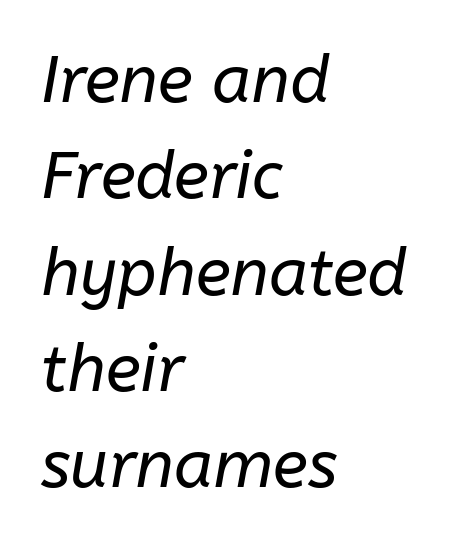
Q: Is the text bold? A: No.
Q: Is the text italic (slanted)? A: Yes, it leans right by about 10 degrees.
Q: Is the text underlined? A: No.
Q: How is the paragraph aligned? A: Left-aligned.
Q: Is the spacing between letters normal or unusually wide? A: Normal.
Q: Is the spacing between lines tight, normal or loose? A: Normal.
Q: Width (condensed, normal, or wide)? A: Normal.
Q: Stroke contrast? A: Low.
Q: x-height? A: Medium.
Q: Monospaced? A: No.
